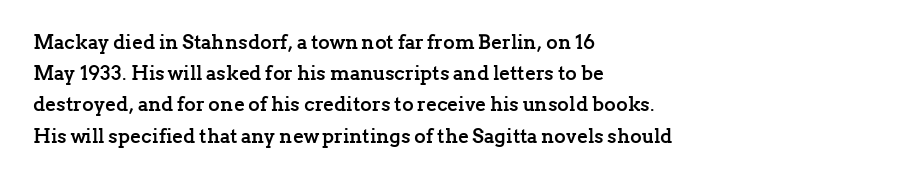
Beneath every word, the page is bare. The letterforms sit shoulder to shoulder at normal distance. The typesetter chose a ragged-right arrangement here. What weight is shown? A full bold with thick strokes.
